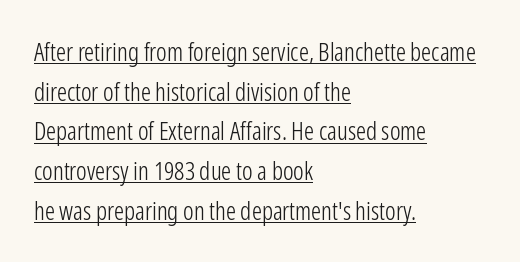
The image shows 25 px text type, upright; set left-aligned, normal line spacing (1.59x), normal letter spacing, underlined.
